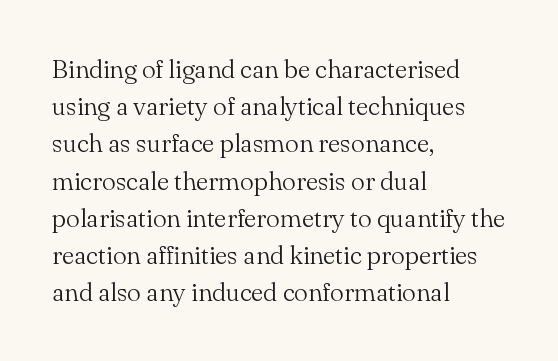
The rendering anchors every line to the left-hand side. A clean baseline with only descenders dipping below it. No chunkiness to these letters — they're not bold. Leading matches the norm, producing a regular column. Ascenders rise straight up at ninety degrees. Nobody touched the tracking dial on this one.
